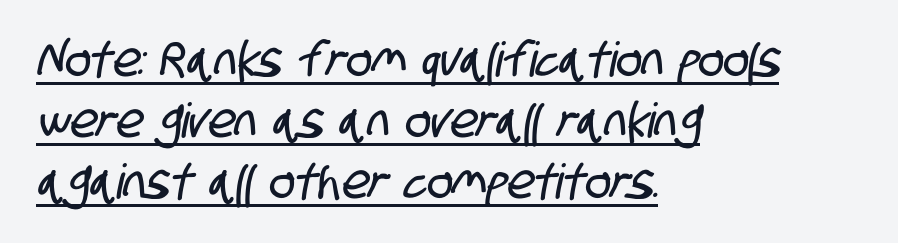
The image shows 48 px condensed sans-serif type; set left-aligned, normal line spacing (1.27x), normal letter spacing, underlined; low stroke contrast and a large x-height.
